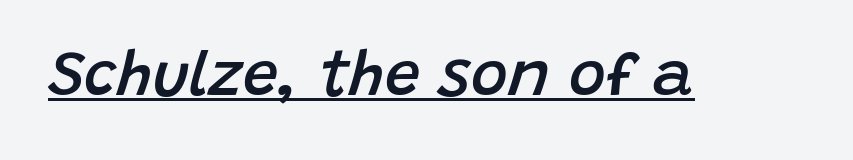
Q: Is the text bold? A: Semi-bold.
Q: Is the text italic (slanted)? A: Yes, it leans right by about 15 degrees.
Q: Is the text underlined? A: Yes.
Q: Is the spacing between letters normal or unusually wide? A: Normal.
Q: Width (condensed, normal, or wide)? A: Normal.
Q: Stroke contrast? A: Low.
Q: x-height? A: Large.
Q: Monospaced? A: No.
